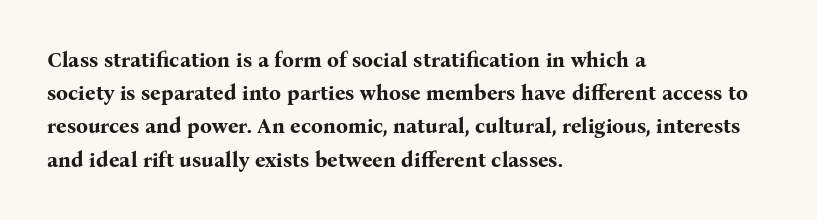
The image shows 21 px bold type, upright; set left-aligned, normal line spacing (1.58x), normal letter spacing, not underlined.
